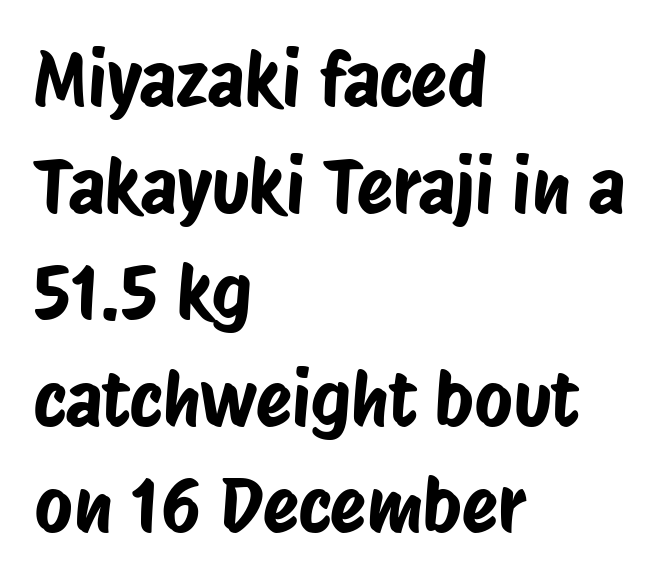
{"serif": "no", "width": "condensed", "stroke_contrast": "low", "x_height": "large", "monospaced": "no", "underline": "no", "align": "left", "line_spacing": "normal", "line_spacing_ratio": 1.44, "letter_spacing": "normal", "letter_spacing_em": 0.0, "glyph_px": 74}
